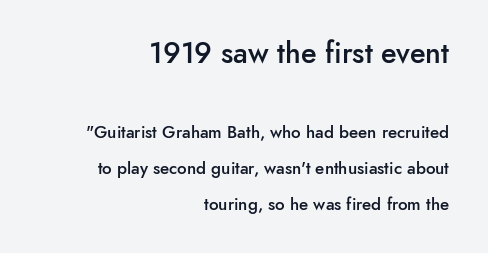
{"serif": "no", "italic": "no", "bold": "semi", "weight": "semibold", "width": "normal", "stroke_contrast": "low", "x_height": "small", "monospaced": "no", "underline": "no", "align": "right", "line_spacing": "loose", "line_spacing_ratio": 2.12, "letter_spacing": "normal", "letter_spacing_em": 0.0, "larger_block": "first", "size_ratio": 1.71, "glyph_px": 29}
